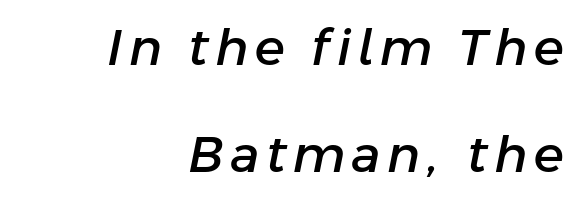
Has an underline been added? It has not. The rendering uses natural spacing where letterforms have individual widths. Tall strokes in this sample are angled rather than plumb. In terms of leading, this rendering errs on the spacious side. A student would call this right alignment; a typographer would say flush right, rag left.
